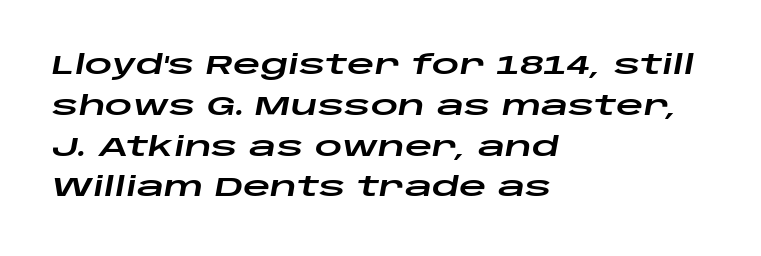
Q: Is the text italic (slanted)? A: Yes, it leans right by about 10 degrees.
Q: Is the text underlined? A: No.
Q: How is the paragraph aligned? A: Left-aligned.
Q: Is the spacing between letters normal or unusually wide? A: Normal.
Q: Is the spacing between lines tight, normal or loose? A: Normal.
